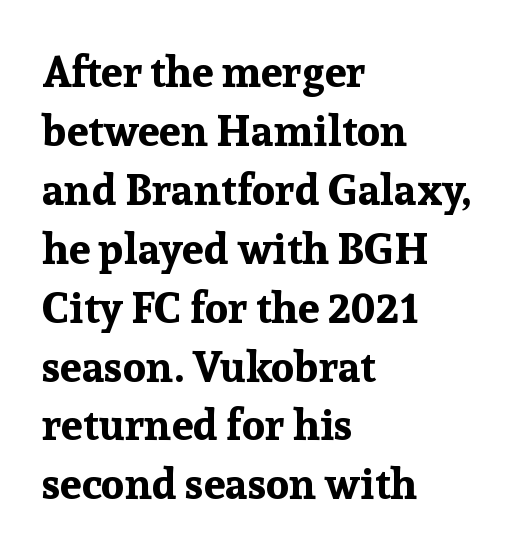
Q: Is the text bold? A: Yes.
Q: Is the text italic (slanted)? A: No, it is upright.
Q: Is the typeface a serif or a sans-serif typeface? A: Serif.
Q: Is the text underlined? A: No.
Q: How is the paragraph aligned? A: Left-aligned.
Q: Is the spacing between letters normal or unusually wide? A: Normal.
Q: Is the spacing between lines tight, normal or loose? A: Normal.
Q: Width (condensed, normal, or wide)? A: Normal.
Q: Stroke contrast? A: Low.
Q: x-height? A: Medium.
Q: Monospaced? A: No.
